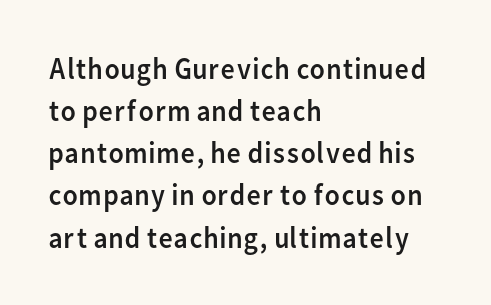
The image shows 31 px regular-weight sans-serif type, upright; set left-aligned, normal line spacing (1.36x), normal letter spacing, not underlined; low stroke contrast and a medium x-height.
